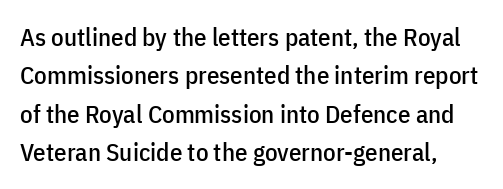
Any mark beneath the type? The region is blank. Spacing between characters is what you'd get straight out of the box. This sample uses an upright cut, with every glyph sitting square on the baseline. One glance says typical: line gaps are just what's usual.
